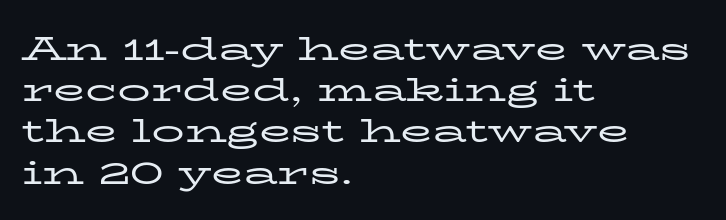
Horizontal bands of white between lines are of average thickness. Weight: in the light-to-regular range. The gap between lines stays unmarked. Vertical strokes here are truly vertical. The paragraph shown leans on its left margin.
